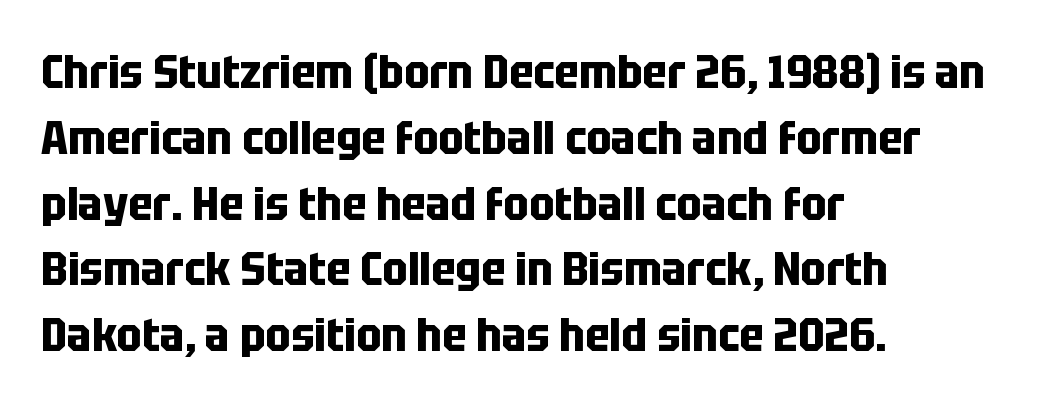
The image shows 47 px bold, condensed sans-serif type, upright; set left-aligned, normal line spacing (1.4x), normal letter spacing, not underlined; low stroke contrast and a large x-height.
